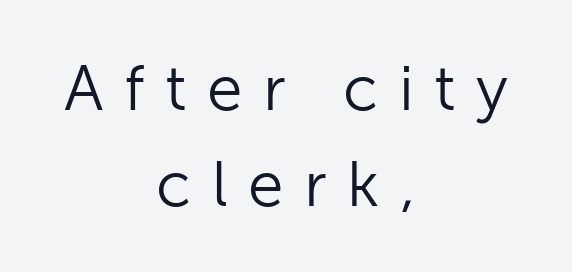
Q: Is the text bold? A: No.
Q: Is the text italic (slanted)? A: No, it is upright.
Q: Is the typeface a serif or a sans-serif typeface? A: Sans-serif.
Q: Is the text underlined? A: No.
Q: How is the paragraph aligned? A: Centered.
Q: Is the spacing between letters normal or unusually wide? A: Unusually wide.
Q: Is the spacing between lines tight, normal or loose? A: Normal.
Q: Width (condensed, normal, or wide)? A: Normal.
Q: Stroke contrast? A: Low.
Q: x-height? A: Medium.
Q: Monospaced? A: No.
